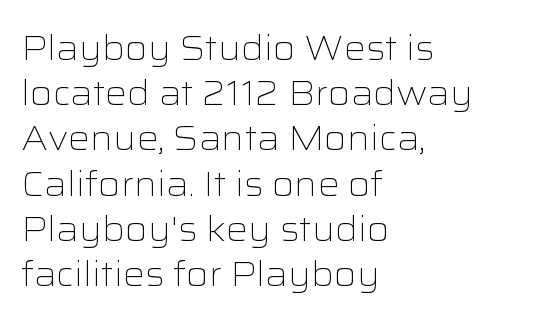
Rows of type keep a routine distance in the vertical direction. Unmarked baselines from the first word to the last. The lines in this sample share a left origin and differ only in where they stop. Summary of weight: not heavy and not bold.
